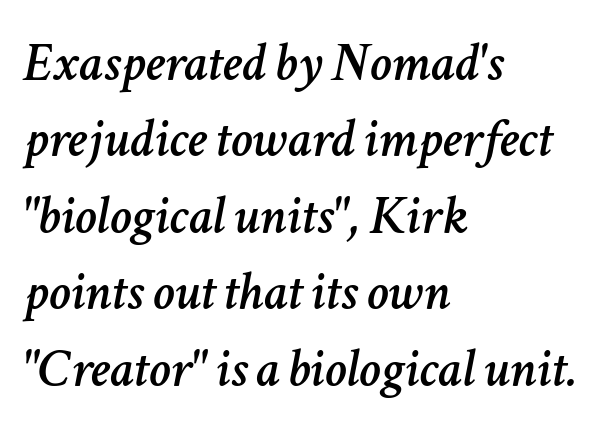
Compared with a centered layout, this one pins lines to the left instead. Note the varied advance widths — an 'i' is clearly narrower than an 'm'. Caption: standard tracking, unaltered. Tall strokes in this sample are angled rather than plumb.
